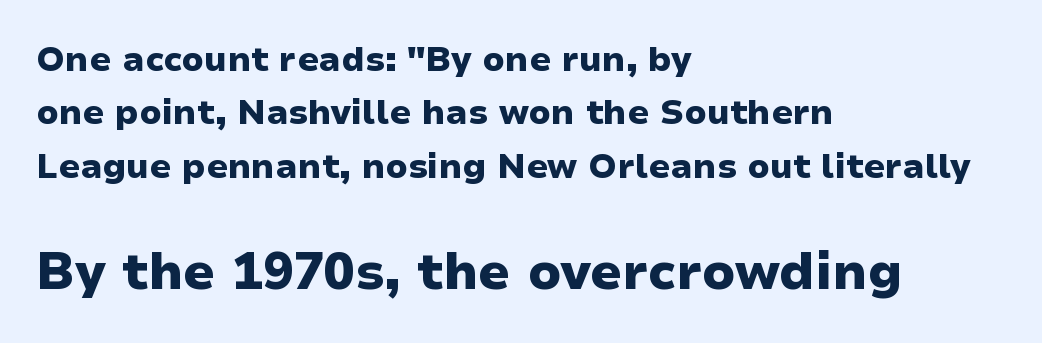
Q: Is the text bold? A: Yes.
Q: Is the text italic (slanted)? A: No, it is upright.
Q: Is the typeface a serif or a sans-serif typeface? A: Sans-serif.
Q: Is the text underlined? A: No.
Q: How is the paragraph aligned? A: Left-aligned.
Q: Is the spacing between letters normal or unusually wide? A: Normal.
Q: Is the spacing between lines tight, normal or loose? A: Normal.
Q: Which block of text is set in a larger size, the first (top) or the second (bottom)? A: The second (bottom) one.
Q: Width (condensed, normal, or wide)? A: Wide.
Q: Stroke contrast? A: Low.
Q: x-height? A: Medium.
Q: Monospaced? A: No.
